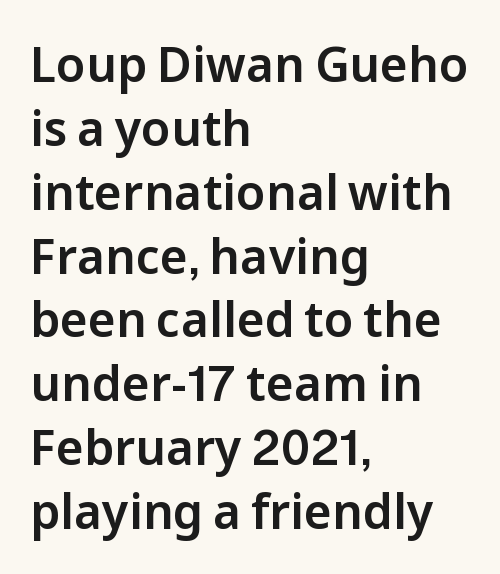
Rows of type keep a routine distance in the vertical direction. Tracking here is standard; glyphs follow each other at the usual distance. The specimen omits any rule beneath the text block's lines. These lines are rendered in a variable-pitch font.
